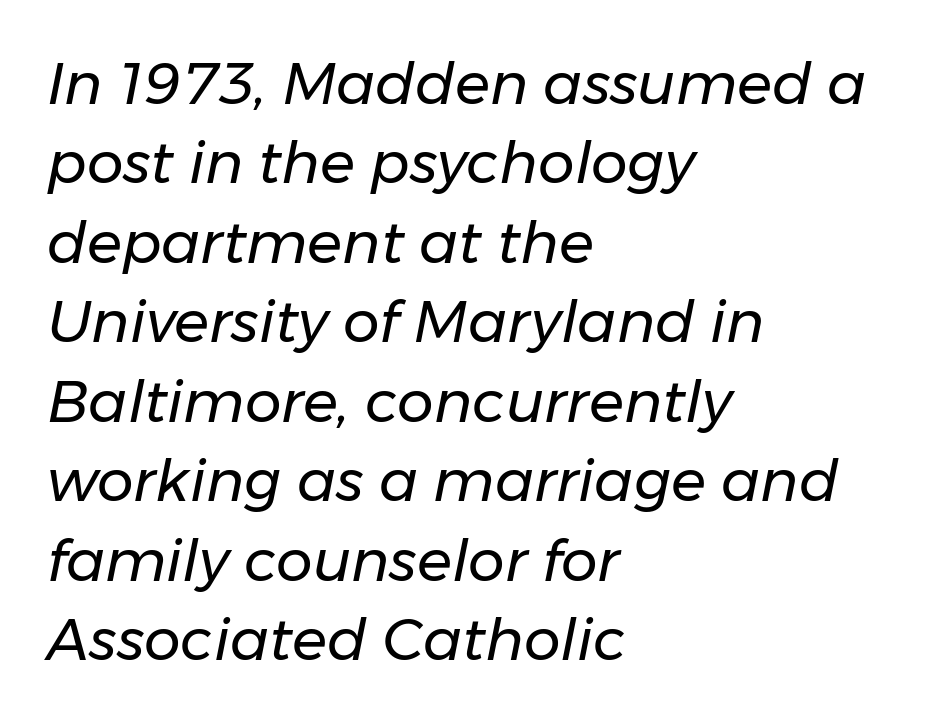
{"italic": "yes", "lean": "right", "slant_degrees": 11, "bold": "no", "weight": "regular", "width": "normal", "stroke_contrast": "low", "x_height": "medium", "monospaced": "no", "underline": "no", "align": "left", "line_spacing": "normal", "line_spacing_ratio": 1.37, "letter_spacing": "normal", "letter_spacing_em": 0.0, "glyph_px": 58}
